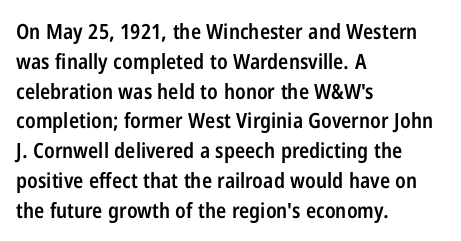
The image shows 21 px text type, upright; set left-aligned, normal line spacing (1.42x), normal letter spacing, not underlined.
